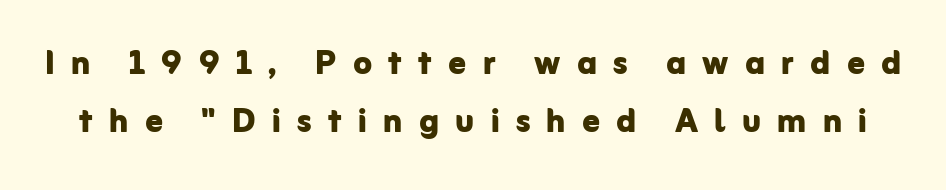
{"serif": "no", "italic": "no", "bold": "yes", "weight": "bold", "width": "normal", "stroke_contrast": "low", "x_height": "medium", "monospaced": "no", "underline": "no", "line_spacing": "normal", "line_spacing_ratio": 1.35, "letter_spacing": "wide", "letter_spacing_em": 0.38, "glyph_px": 43}
